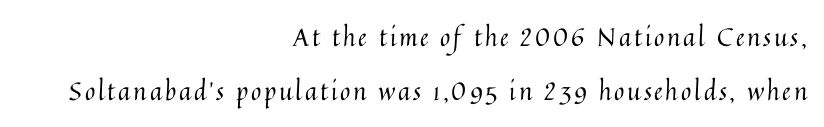
Airy leading. The glyphs are unaccompanied by any horizontal stroke below them. Weight: in the light-to-regular range. Typeset ragged left — the right edge is the straight one.
